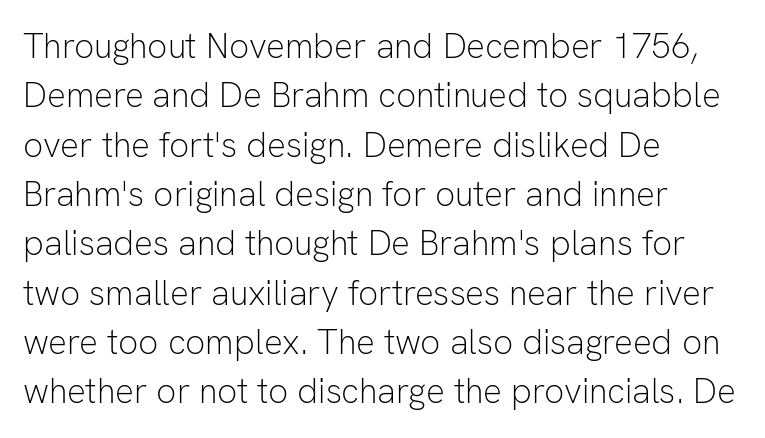
Q: Is the text bold? A: No.
Q: Is the text italic (slanted)? A: No, it is upright.
Q: Is the typeface a serif or a sans-serif typeface? A: Sans-serif.
Q: Is the text underlined? A: No.
Q: How is the paragraph aligned? A: Left-aligned.
Q: Is the spacing between letters normal or unusually wide? A: Normal.
Q: Is the spacing between lines tight, normal or loose? A: Normal.
Q: Width (condensed, normal, or wide)? A: Normal.
Q: Stroke contrast? A: Low.
Q: x-height? A: Medium.
Q: Monospaced? A: No.
